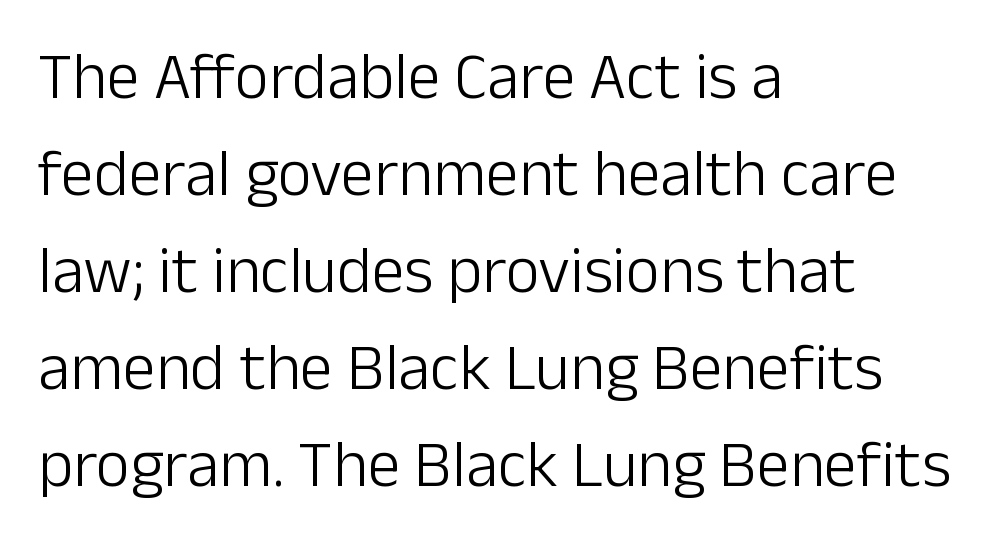
Vertical strokes here are truly vertical. The baseline area is clear. Compared with a centered layout, this one pins lines to the left instead. These lines keep a tight, regular rhythm from letter to letter. Is this a fixed-width face? No — the glyphs have proportional, varying widths.
